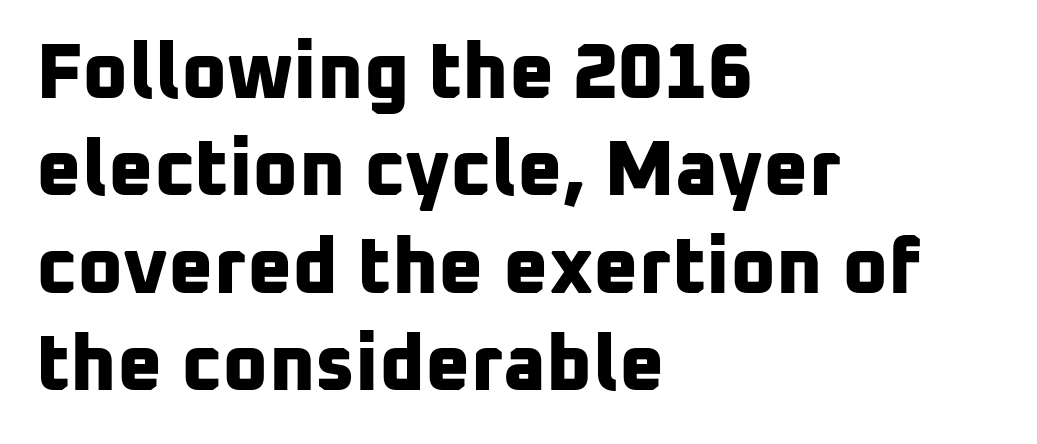
{"serif": "no", "bold": "yes", "weight": "bold", "width": "normal", "stroke_contrast": "low", "x_height": "medium", "monospaced": "no", "underline": "no", "align": "left", "line_spacing": "normal", "line_spacing_ratio": 1.25, "letter_spacing": "normal", "letter_spacing_em": 0.0, "glyph_px": 78}
